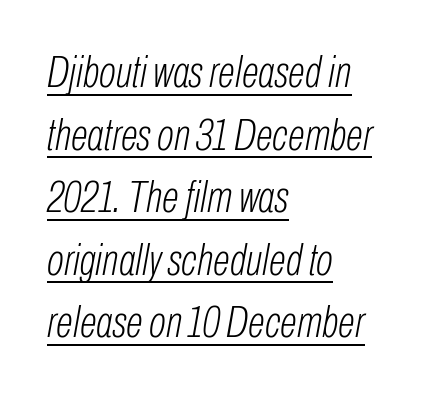
{"italic": "yes", "lean": "right", "slant_degrees": 10, "bold": "no", "weight": "light", "width": "condensed", "stroke_contrast": "low", "x_height": "medium", "monospaced": "no", "underline": "yes", "align": "left", "line_spacing": "normal", "line_spacing_ratio": 1.39, "letter_spacing": "normal", "letter_spacing_em": 0.0, "glyph_px": 45}
